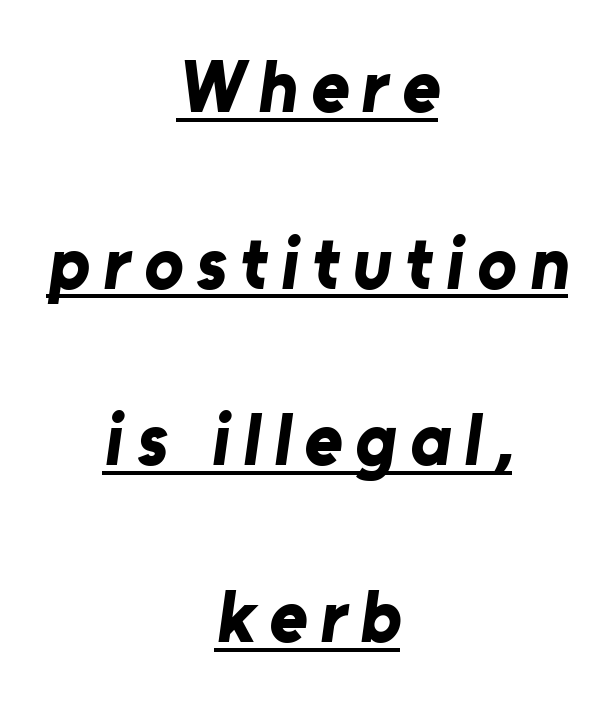
These lines are rendered in a variable-pitch font. Underlining? Definitely there. Typeset on center — no edge is straight. Unlike a traditional serif, this face leaves its strokes unadorned. The strokes are fattened all the way to bold.
